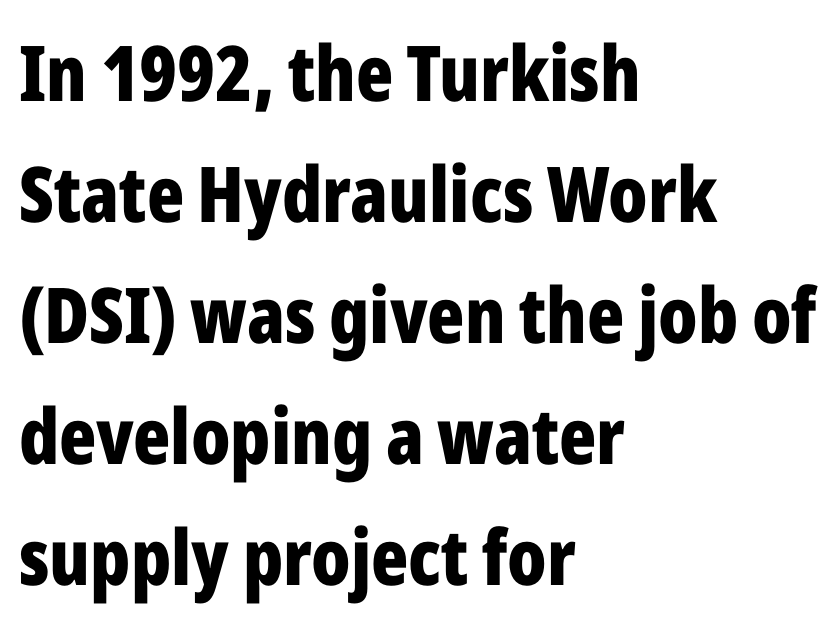
The image shows 77 px bold, condensed sans-serif type, upright; set left-aligned, normal line spacing (1.57x), normal letter spacing, not underlined; low stroke contrast and a medium x-height.
